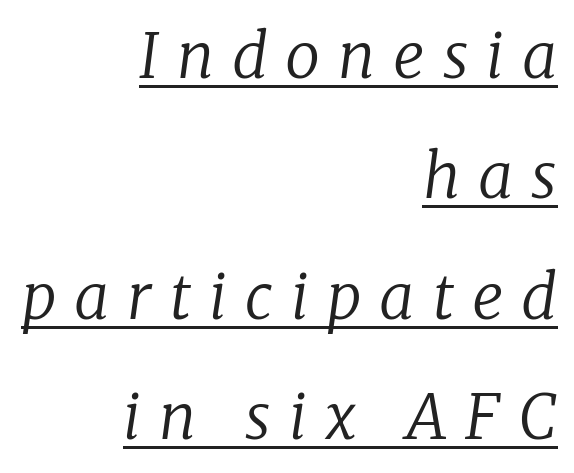
{"serif": "yes", "italic": "yes", "lean": "right", "slant_degrees": 8, "bold": "no", "weight": "regular", "width": "normal", "stroke_contrast": "low", "x_height": "medium", "monospaced": "no", "underline": "yes", "align": "right", "line_spacing": "loose", "line_spacing_ratio": 1.94, "letter_spacing": "wide", "letter_spacing_em": 0.29, "glyph_px": 62}
